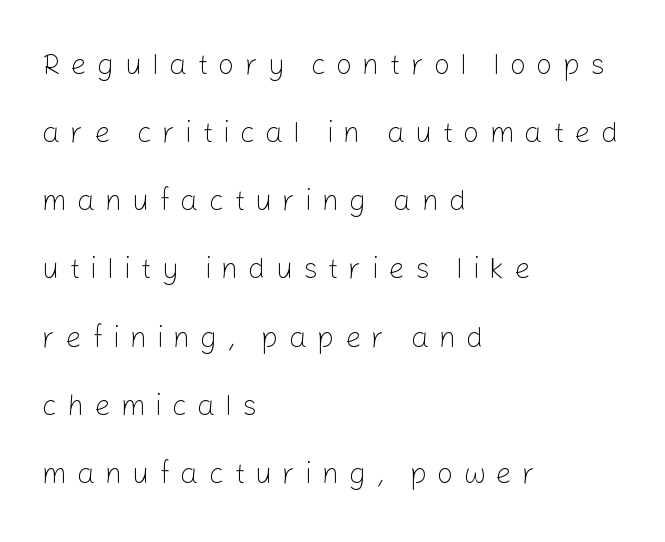
{"serif": "no", "italic": "no", "bold": "no", "weight": "light", "width": "normal", "stroke_contrast": "low", "x_height": "medium", "monospaced": "no", "underline": "no", "align": "left", "line_spacing": "loose", "line_spacing_ratio": 2.35, "letter_spacing": "wide", "letter_spacing_em": 0.34, "glyph_px": 29}
